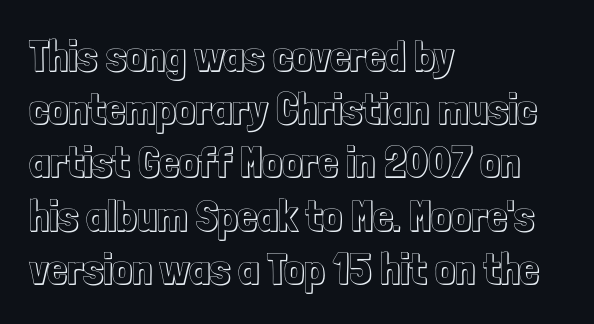
Tall strokes in this sample are plumb rather than angled. Think of a printed novel: that variable character pitch is what you see here. The rag falls on the right side of this text block. Anything drawn beneath the words? Only blank space. There is no visible air inserted between adjacent glyphs.
